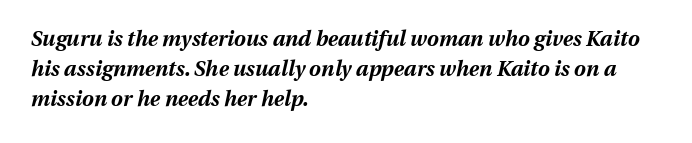
{"italic": "yes", "lean": "right", "slant_degrees": 13, "bold": "yes", "underline": "no", "align": "left", "line_spacing": "normal", "line_spacing_ratio": 1.43, "letter_spacing": "normal", "letter_spacing_em": 0.0, "glyph_px": 21}
